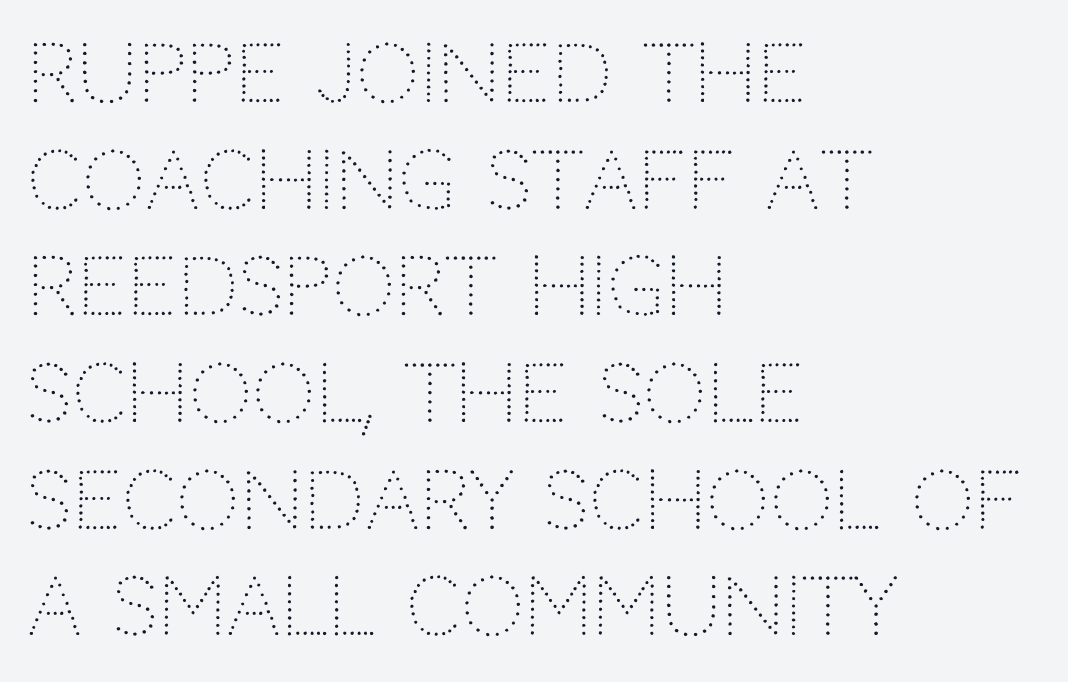
Serifs: no, the terminals of the letterforms are clean. The axis of the letterforms is exactly vertical. A typesetter would call this leading conventional body-copy spacing. Inter-character spacing is left at the font's built-in metrics.
